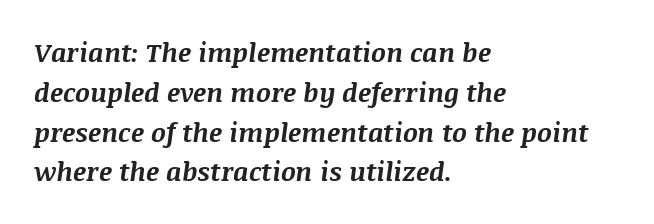
A full-strength bold gives these letters their thick strokes. The letterforms sit shoulder to shoulder at normal distance. The designer left line spacing at the default. The rag falls on the right side of this text block.
